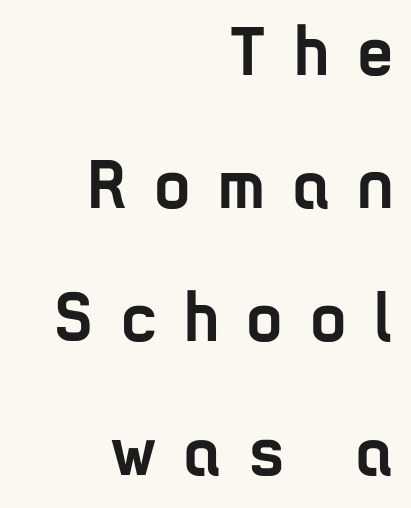
The image shows 69 px semibold, condensed sans-serif type, upright; set right-aligned, loose line spacing (1.93x), unusually wide letter spacing (+0.42 em), not underlined; low stroke contrast and a medium x-height.
